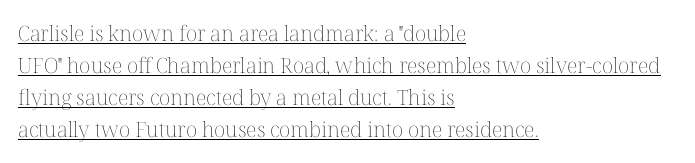
{"italic": "no", "bold": "no", "underline": "yes", "align": "left", "line_spacing": "normal", "line_spacing_ratio": 1.53, "letter_spacing": "normal", "letter_spacing_em": 0.0, "glyph_px": 21}
